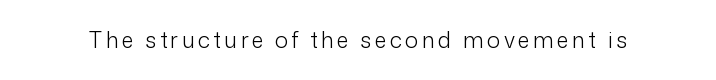
The specimen reads as upright at a glance. The face looks like a standard text weight, possibly lighter. Nobody drew a line under any word here.
